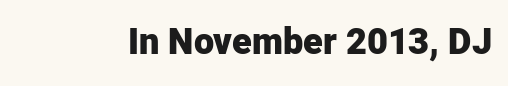
{"serif": "no", "italic": "no", "bold": "yes", "weight": "heavy", "width": "normal", "stroke_contrast": "low", "x_height": "medium", "monospaced": "no", "underline": "no", "letter_spacing": "normal", "letter_spacing_em": 0.0, "glyph_px": 36}
